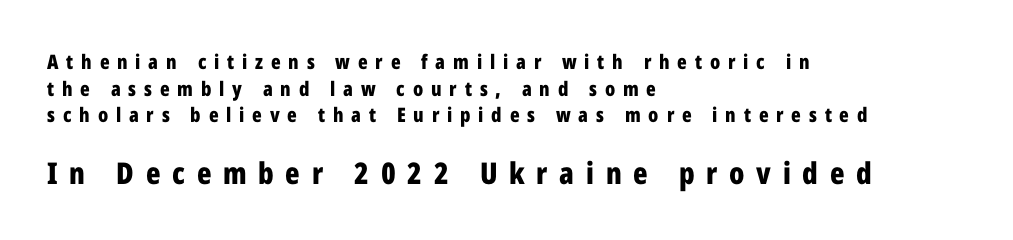
Q: Is the text bold? A: Yes.
Q: Is the text italic (slanted)? A: No, it is upright.
Q: Is the typeface a serif or a sans-serif typeface? A: Sans-serif.
Q: Is the text underlined? A: No.
Q: How is the paragraph aligned? A: Left-aligned.
Q: Is the spacing between letters normal or unusually wide? A: Unusually wide.
Q: Is the spacing between lines tight, normal or loose? A: Normal.
Q: Which block of text is set in a larger size, the first (top) or the second (bottom)? A: The second (bottom) one.
Q: Width (condensed, normal, or wide)? A: Condensed.
Q: Stroke contrast? A: Low.
Q: x-height? A: Medium.
Q: Monospaced? A: No.
